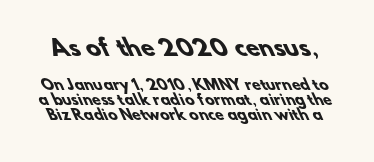
The image shows 22 px bold type; set tight line spacing (1.07x), normal letter spacing, not underlined; the first (top) block is 1.57x larger.
